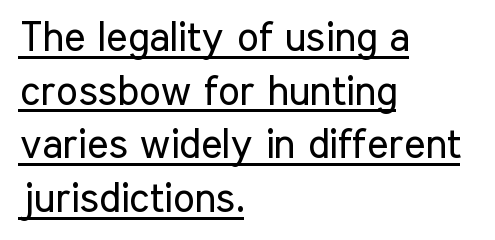
Q: Is the text bold? A: No.
Q: Is the text italic (slanted)? A: No, it is upright.
Q: Is the typeface a serif or a sans-serif typeface? A: Sans-serif.
Q: Is the text underlined? A: Yes.
Q: How is the paragraph aligned? A: Left-aligned.
Q: Is the spacing between letters normal or unusually wide? A: Normal.
Q: Is the spacing between lines tight, normal or loose? A: Normal.
Q: Width (condensed, normal, or wide)? A: Condensed.
Q: Stroke contrast? A: Low.
Q: x-height? A: Medium.
Q: Monospaced? A: No.
